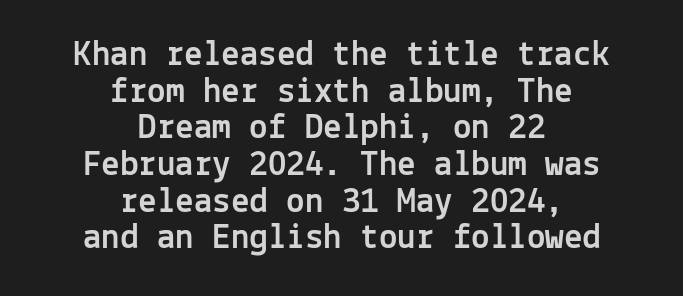
Notice how the passage keeps no hard edge, just a central spine. These lines are rendered in a fixed-pitch font. Glyph-to-glyph distance matches everyday printed text. Honestly, there is no underline to notice here at all. The lettering holds an erect, upright posture throughout.
